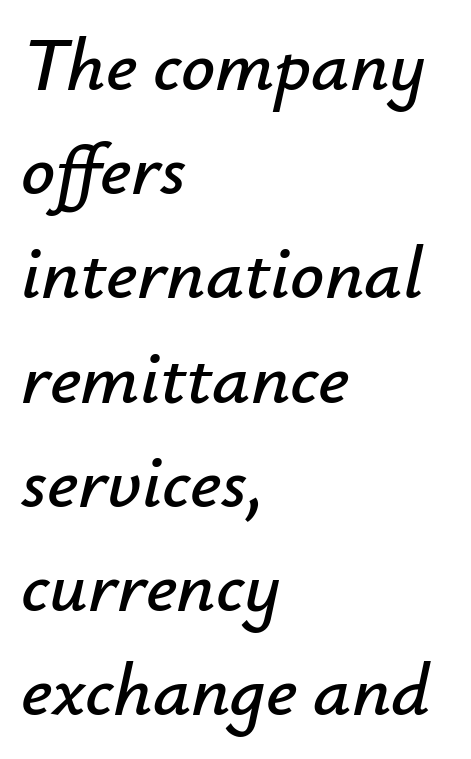
Q: Is the text italic (slanted)? A: Yes, it leans right by about 12 degrees.
Q: Is the text underlined? A: No.
Q: How is the paragraph aligned? A: Left-aligned.
Q: Is the spacing between letters normal or unusually wide? A: Normal.
Q: Is the spacing between lines tight, normal or loose? A: Normal.
Q: Width (condensed, normal, or wide)? A: Normal.
Q: Stroke contrast? A: Low.
Q: x-height? A: Small.
Q: Monospaced? A: No.
